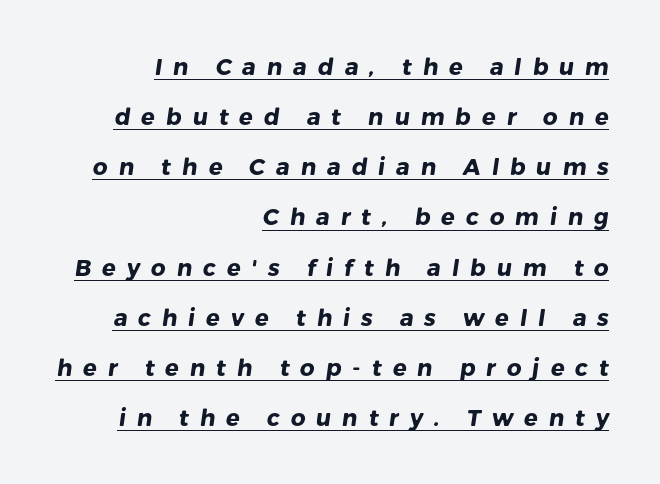
The image shows 23 px bold type; set right-aligned, loose line spacing (2.18x), unusually wide letter spacing (+0.47 em), underlined.
